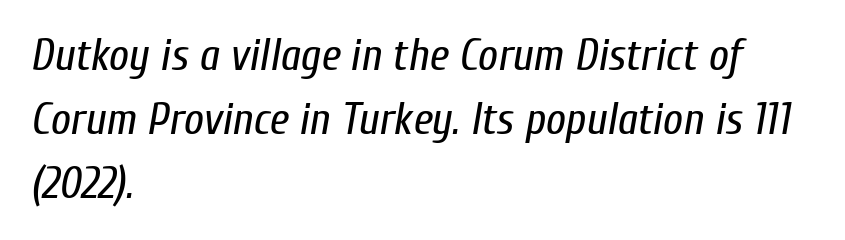
The image shows 44 px regular-weight, condensed type, italic (leaning right); set left-aligned, normal line spacing (1.45x), normal letter spacing, not underlined; low stroke contrast and a medium x-height.
